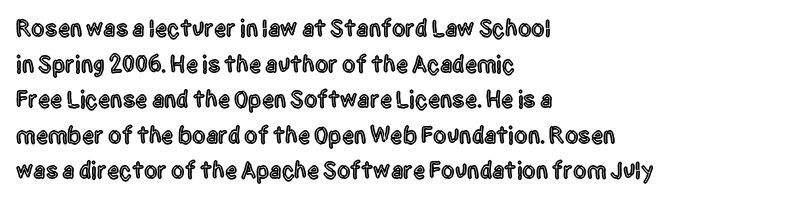
Q: Is the text italic (slanted)? A: No, it is upright.
Q: Is the text underlined? A: No.
Q: How is the paragraph aligned? A: Left-aligned.
Q: Is the spacing between letters normal or unusually wide? A: Normal.
Q: Is the spacing between lines tight, normal or loose? A: Normal.
